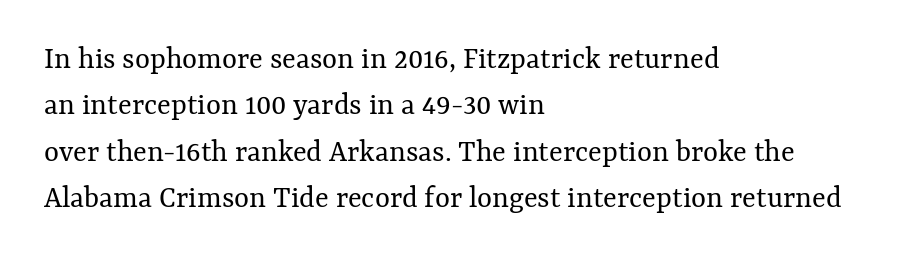
Is the letter spacing exaggerated? No — it looks like the ordinary default. The face used here is proportionally spaced, like ordinary book or web type. Compared with a typical body face, this is equally light or lighter still. Vertical strokes here are truly vertical. Leading matches the norm, producing a regular column.
